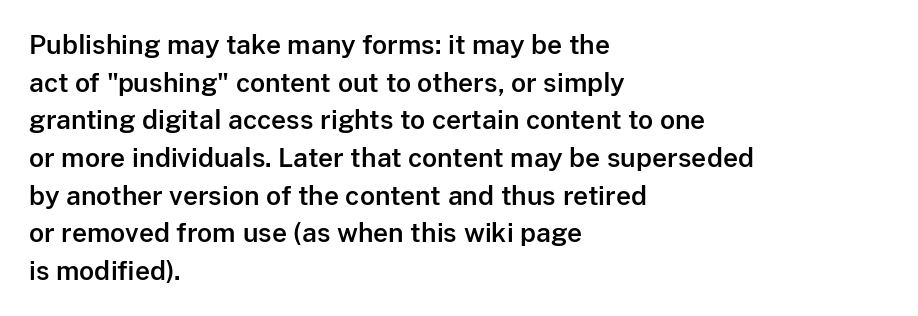
The image shows 26 px text type, upright; set left-aligned, normal line spacing (1.45x), normal letter spacing, not underlined.
